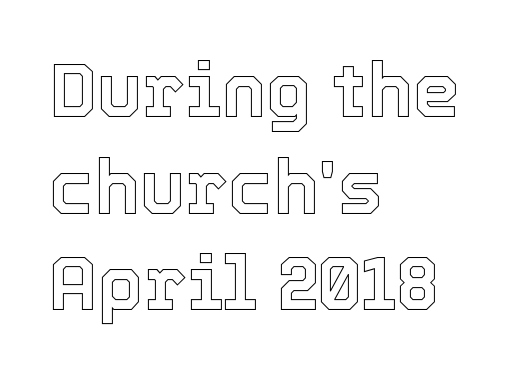
Notice how the stems are strictly vertical — no italics here. Proportional: the letters do not fall into vertical columns. The face used here is rendered with its standard letterfit. These lines sit exactly where default settings would place them.
